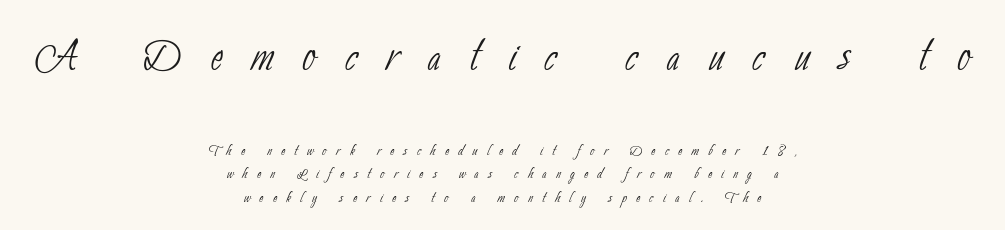
The face used here is proportionally spaced, like ordinary book or web type. A clean baseline with only descenders dipping below it. No extra ink here — the face is not bold. Here the glyphs are tracked loosely, breaking word shapes into spaced letters. Nothing sits at the stroke ends, so this counts as sans-serif. Top chunk: large. Bottom chunk: small.
